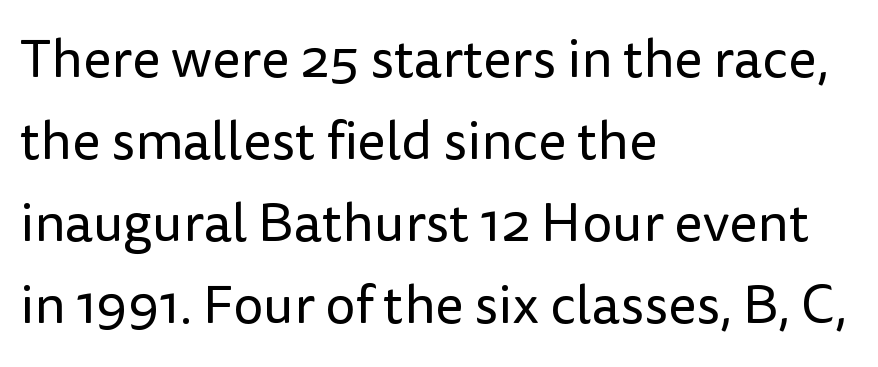
Q: Is the text bold? A: No.
Q: Is the text italic (slanted)? A: No, it is upright.
Q: Is the typeface a serif or a sans-serif typeface? A: Sans-serif.
Q: Is the text underlined? A: No.
Q: How is the paragraph aligned? A: Left-aligned.
Q: Is the spacing between letters normal or unusually wide? A: Normal.
Q: Is the spacing between lines tight, normal or loose? A: Normal.
Q: Width (condensed, normal, or wide)? A: Normal.
Q: Stroke contrast? A: Low.
Q: x-height? A: Medium.
Q: Monospaced? A: No.
